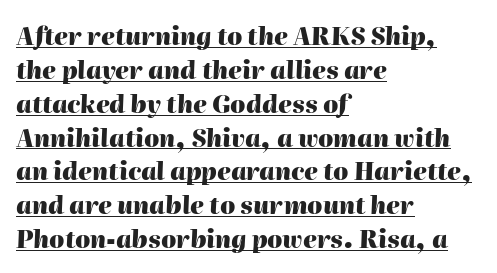
The image shows 24 px bold type, italic (leaning right); set left-aligned, normal line spacing (1.41x), normal letter spacing, underlined.
